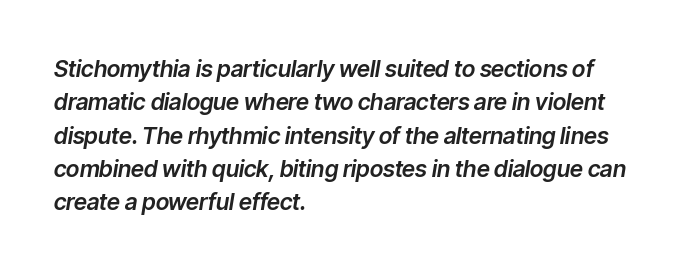
Q: Is the text italic (slanted)? A: Yes, it leans right by about 9 degrees.
Q: Is the text underlined? A: No.
Q: How is the paragraph aligned? A: Left-aligned.
Q: Is the spacing between letters normal or unusually wide? A: Normal.
Q: Is the spacing between lines tight, normal or loose? A: Normal.
